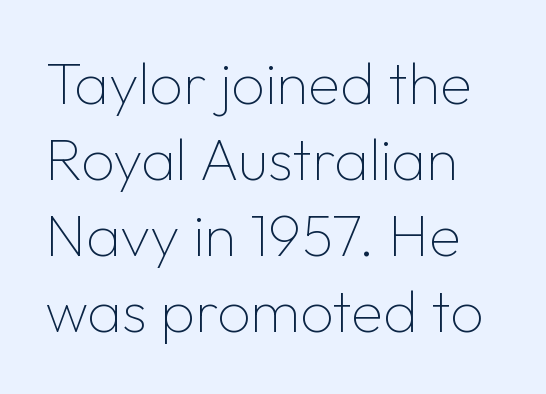
Stroke thickness stays within the range of a standard reading face or lighter. Note: no serifs on the glyphs. Vertical strokes here are truly vertical. The lines sit at an ordinary, default distance from one another. Default kerning and tracking; the words read as compact shapes.
